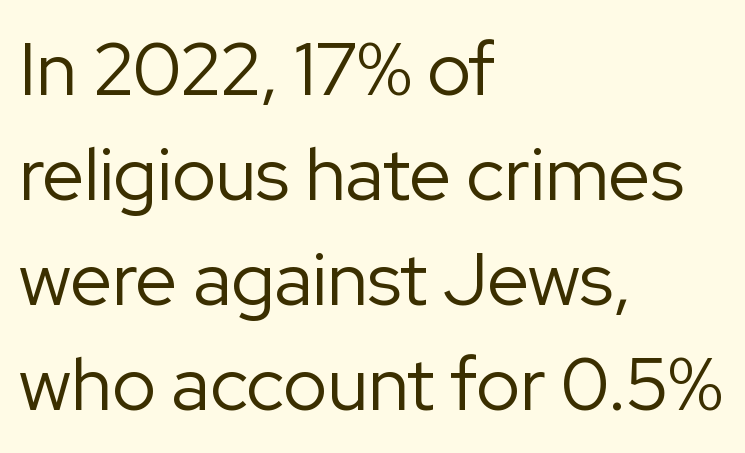
No chunkiness to these letters — they're not bold. Typeset ragged right — the left edge is the straight one. The letters advance in unequal steps, a hallmark of proportional type. Descender tails drop into unmarked territory. Each letter's strokes conclude bluntly, with no projecting serifs. Leading: standard.
